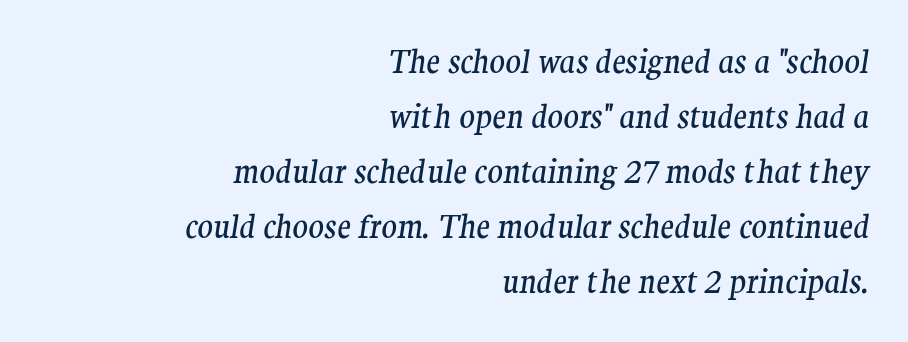
Compared with a flush-left layout, this one pins lines to the opposite, right side. The face used here is seriffed, in the tradition of book romans. Is the type heavy? It reads as light-to-regular instead. Each row of text sits above clean, open space. The axis of the letterforms is tilted away from vertical.
